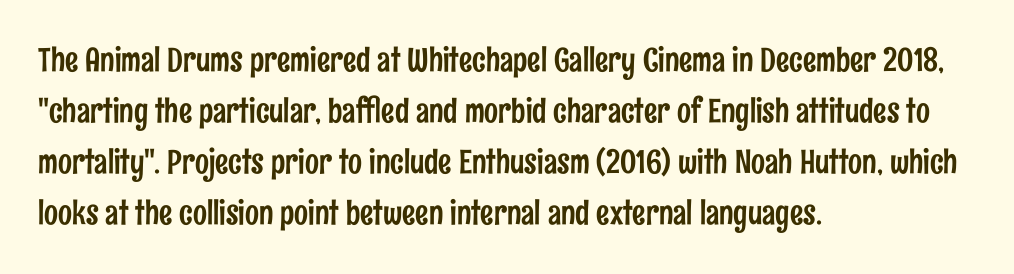
A clean baseline with only descenders dipping below it. Is the block centered? No — it sits flush against the left margin. How are the letters spaced? Ordinarily, with no added tracking. Italic: no, the glyphs are upright roman. The font family rendered here belongs to the sans-serif group.
